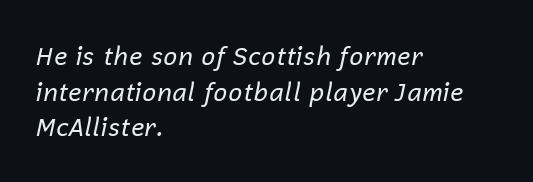
Inter-character spacing is left at the font's built-in metrics. The passage shown stacks its lines at a standard gap. Posture: slanted. Underlining? Definitely not there. One-word summary of the alignment: left.
